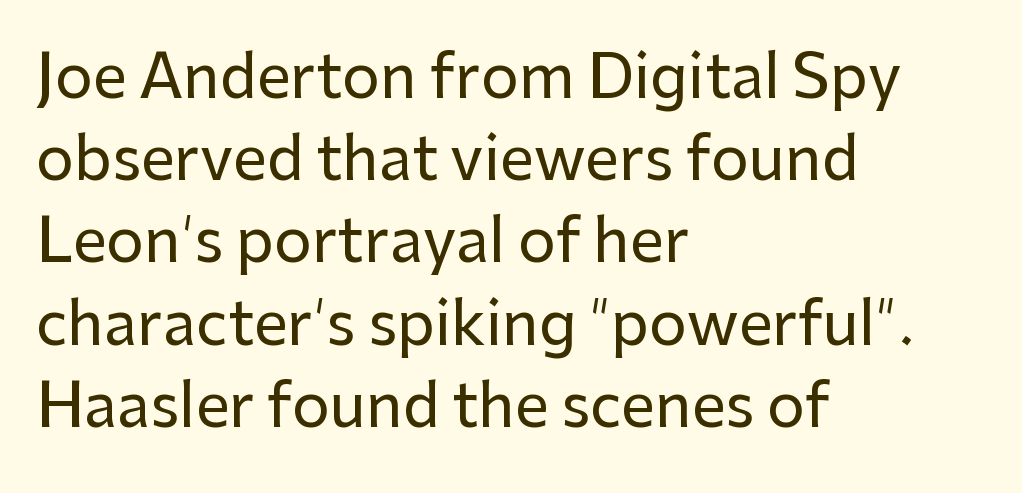
There is no visible air inserted between adjacent glyphs. Layout note: lines flush left. The specimen omits any rule beneath the text block's lines. Is this a sans? Yes — the strokes have no serifs. Each new line begins a customary step beneath the previous one. Every character sits straight up, as roman type does.
